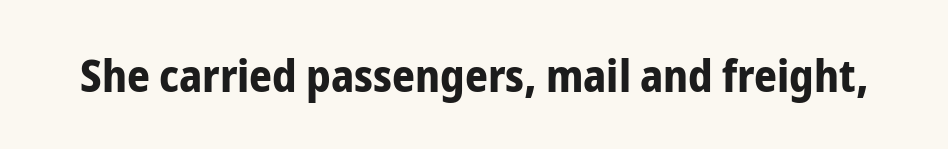
Q: Is the text bold? A: Yes.
Q: Is the text italic (slanted)? A: No, it is upright.
Q: Is the typeface a serif or a sans-serif typeface? A: Sans-serif.
Q: Is the text underlined? A: No.
Q: Is the spacing between letters normal or unusually wide? A: Normal.
Q: Width (condensed, normal, or wide)? A: Condensed.
Q: Stroke contrast? A: Low.
Q: x-height? A: Medium.
Q: Monospaced? A: No.
